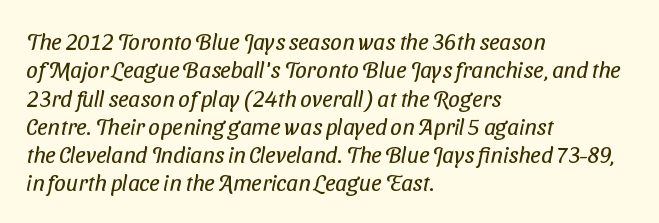
The image shows 23 px text type; set left-aligned, line spacing 1.23x, normal letter spacing, not underlined.
